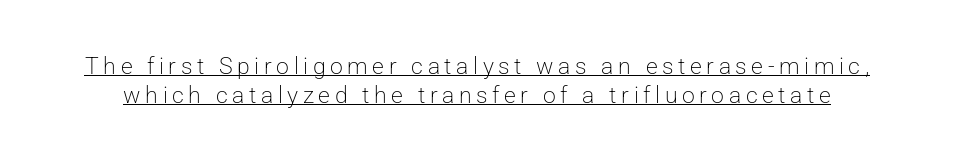
{"italic": "no", "bold": "no", "underline": "yes", "line_spacing": "normal", "line_spacing_ratio": 1.27, "letter_spacing": "wide", "letter_spacing_em": 0.2, "glyph_px": 23}
